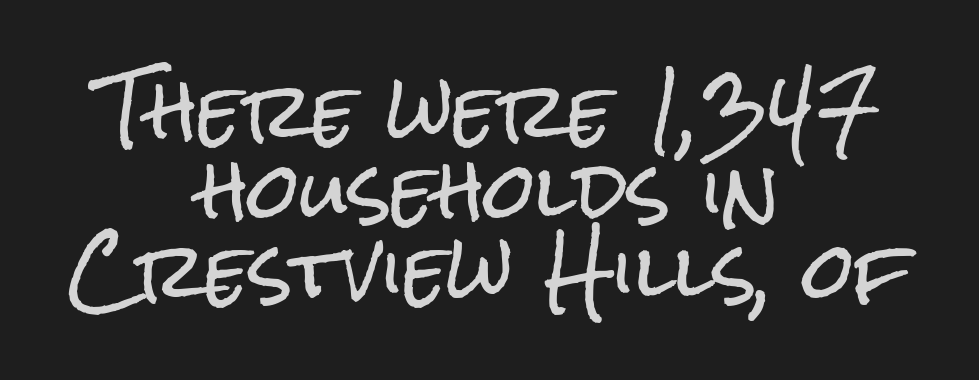
Q: Is the text italic (slanted)? A: No, it is upright.
Q: Is the typeface a serif or a sans-serif typeface? A: Sans-serif.
Q: Is the text underlined? A: No.
Q: How is the paragraph aligned? A: Centered.
Q: Is the spacing between letters normal or unusually wide? A: Normal.
Q: Is the spacing between lines tight, normal or loose? A: Tight.
Q: Width (condensed, normal, or wide)? A: Condensed.
Q: Stroke contrast? A: Low.
Q: x-height? A: Medium.
Q: Monospaced? A: No.
